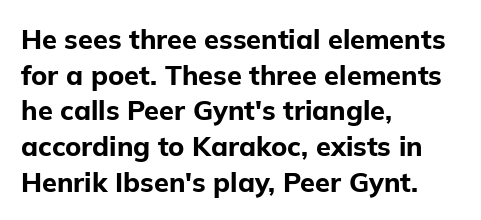
Q: Is the text bold? A: Yes.
Q: Is the text italic (slanted)? A: No, it is upright.
Q: Is the text underlined? A: No.
Q: How is the paragraph aligned? A: Left-aligned.
Q: Is the spacing between letters normal or unusually wide? A: Normal.
Q: Is the spacing between lines tight, normal or loose? A: Normal.
